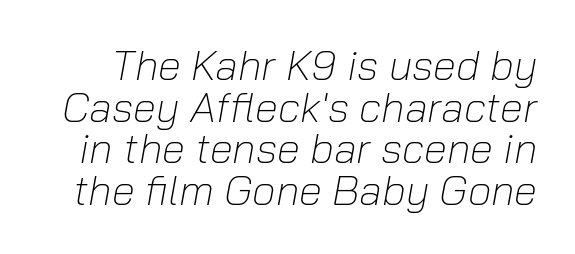
{"italic": "yes", "lean": "right", "slant_degrees": 10, "bold": "no", "weight": "light", "width": "normal", "stroke_contrast": "low", "x_height": "medium", "monospaced": "no", "underline": "no", "line_spacing": "tight", "line_spacing_ratio": 0.99, "letter_spacing": "normal", "letter_spacing_em": 0.0, "glyph_px": 42}
